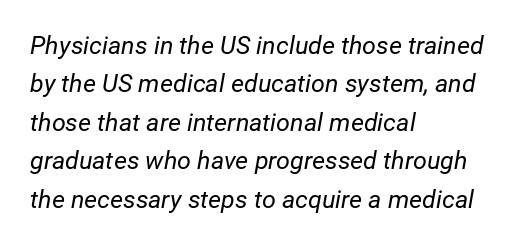
{"italic": "yes", "lean": "right", "slant_degrees": 12, "bold": "no", "underline": "no", "align": "left", "line_spacing": "normal", "line_spacing_ratio": 1.54, "letter_spacing": "normal", "letter_spacing_em": 0.0, "glyph_px": 25}
